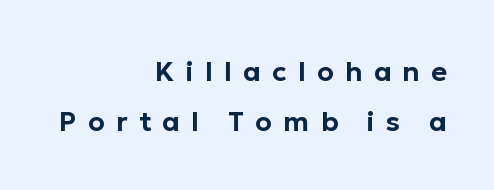
{"italic": "no", "underline": "no", "align": "right", "line_spacing_ratio": 1.87, "letter_spacing": "wide", "letter_spacing_em": 0.42, "glyph_px": 27}
